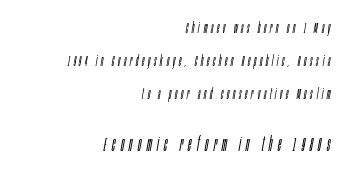
The image shows 20 px text type, italic (leaning right); set right-aligned, loose line spacing (2.34x), unusually wide letter spacing (+0.27 em), not underlined; the second (bottom) block is 1.43x larger.
